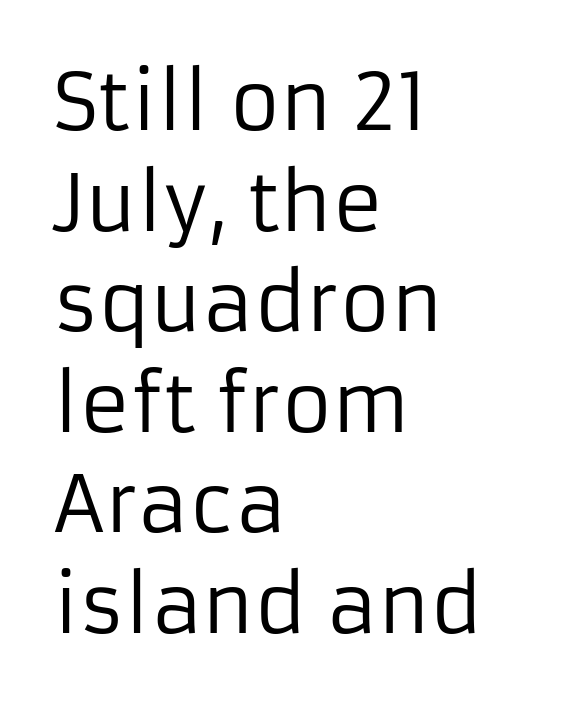
The image shows 78 px regular-weight sans-serif type, upright; set left-aligned, normal line spacing (1.29x), normal letter spacing, not underlined; low stroke contrast and a medium x-height.
